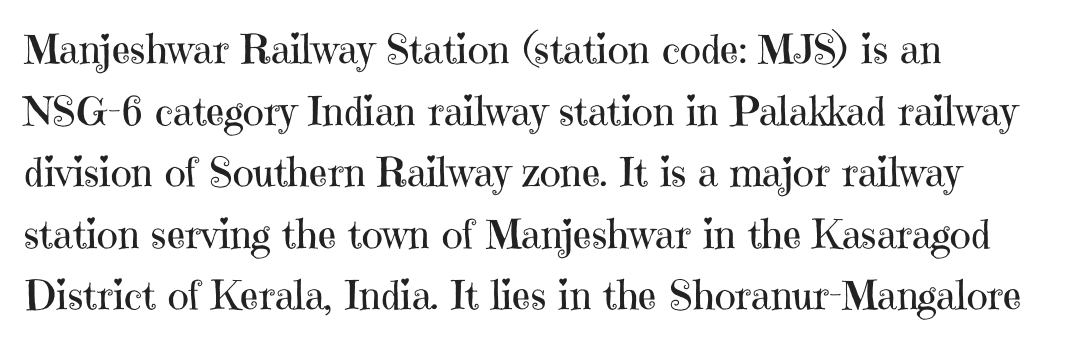
The image shows 40 px regular-weight serif type, upright; set left-aligned, normal line spacing (1.54x), normal letter spacing, not underlined; high stroke contrast and a medium x-height.
